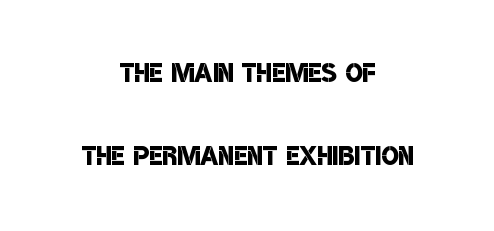
The image shows 36 px semibold, condensed sans-serif type; set centered, loose line spacing (2.31x), normal letter spacing, not underlined; low stroke contrast and a large x-height.
